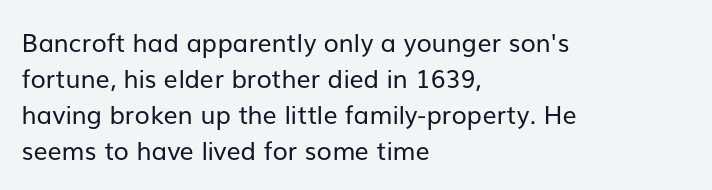
The rendering anchors every line to the left-hand side. Words appear dense and cohesive because spacing is normal. Does the leading feel generous? No, just average. A quiet, ordinary-to-light weight characterises the typeface.
